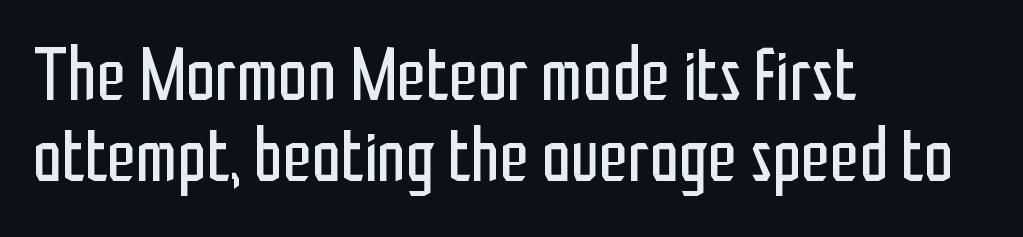
The image shows 74 px regular-weight, condensed sans-serif type, upright; set left-aligned, tight line spacing (1.09x), normal letter spacing, not underlined; low stroke contrast and a medium x-height.
